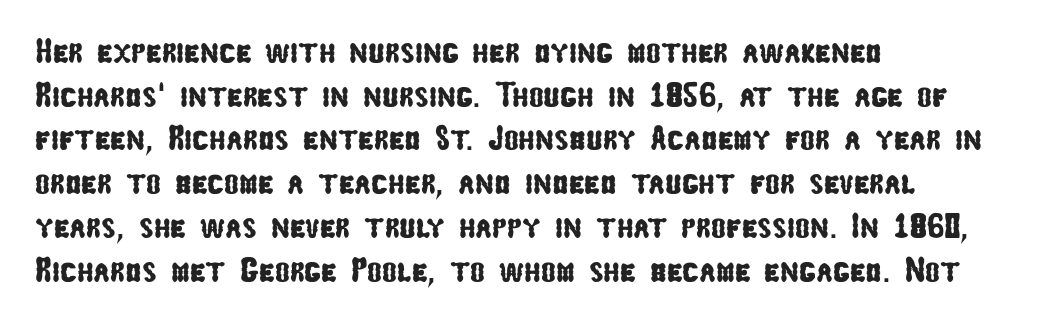
Quick note: interline space is typical. Caption: multi-line text, flush left, ragged right. The zone under the glyphs is completely vacant. Look at the tracking — it's just the regular setting, nothing added.
